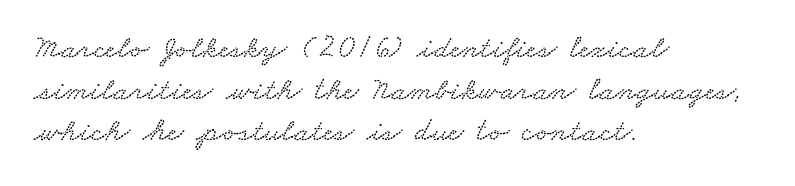
{"width": "wide", "stroke_contrast": "low", "x_height": "small", "monospaced": "no", "underline": "no", "align": "left", "line_spacing": "normal", "line_spacing_ratio": 1.26, "letter_spacing": "normal", "letter_spacing_em": 0.0, "glyph_px": 33}
